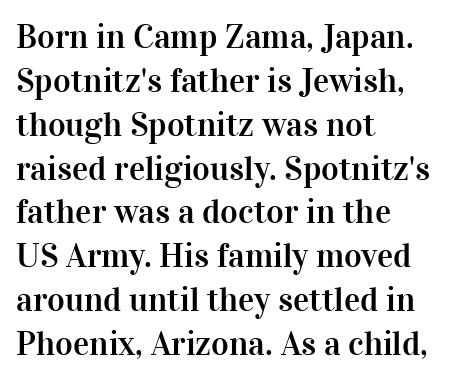
{"serif": "yes", "italic": "no", "width": "normal", "stroke_contrast": "high", "x_height": "medium", "monospaced": "no", "underline": "no", "align": "left", "line_spacing": "normal", "line_spacing_ratio": 1.29, "letter_spacing": "normal", "letter_spacing_em": 0.0, "glyph_px": 34}
